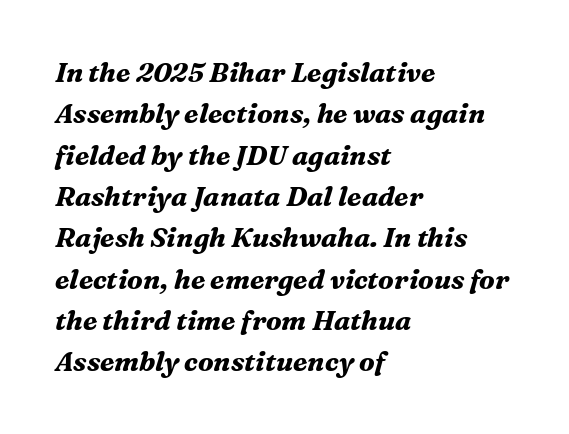
Q: Is the text bold? A: Yes.
Q: Is the text italic (slanted)? A: Yes, it leans right by about 16 degrees.
Q: Is the text underlined? A: No.
Q: How is the paragraph aligned? A: Left-aligned.
Q: Is the spacing between letters normal or unusually wide? A: Normal.
Q: Is the spacing between lines tight, normal or loose? A: Normal.
